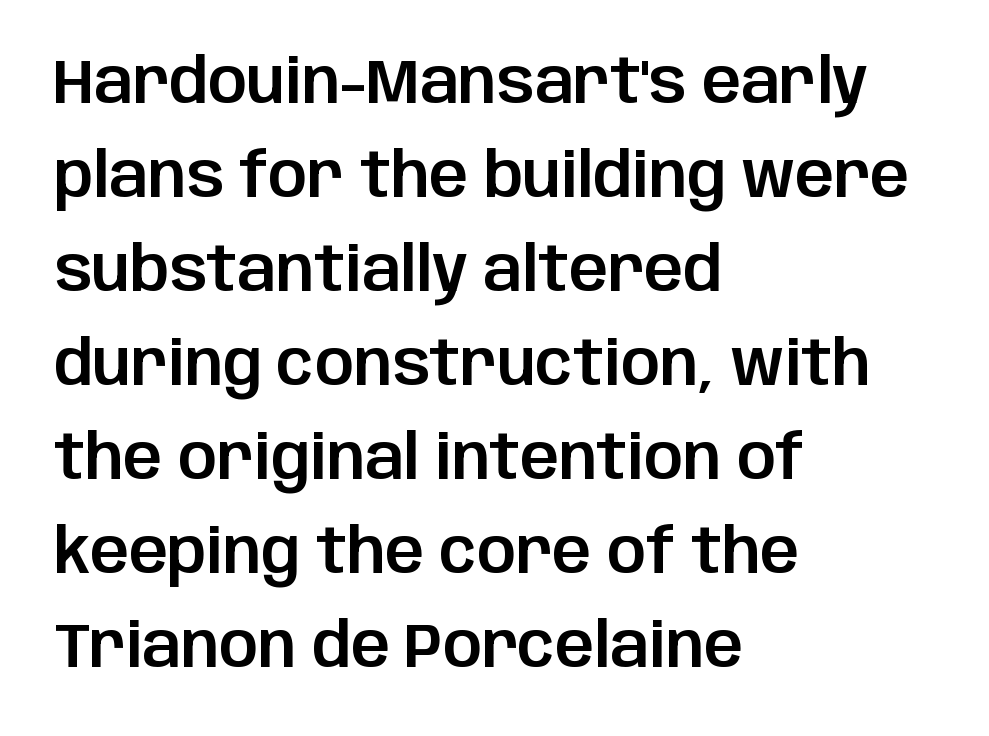
{"serif": "no", "italic": "no", "width": "normal", "stroke_contrast": "low", "x_height": "large", "monospaced": "no", "underline": "no", "align": "left", "line_spacing": "normal", "line_spacing_ratio": 1.54, "letter_spacing": "normal", "letter_spacing_em": 0.0, "glyph_px": 61}
